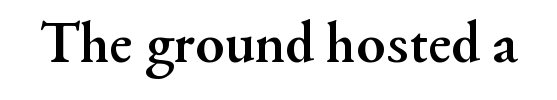
Has an underline been added? It has not. Here the glyphs are tracked normally, forming tight word shapes. Every stem runs plumb, perpendicular to the baseline. Chunky letters — that's bold for sure. The typeface chosen for these lines features serifs. This sample has the flowing, uneven cadence of proportional lettering.
